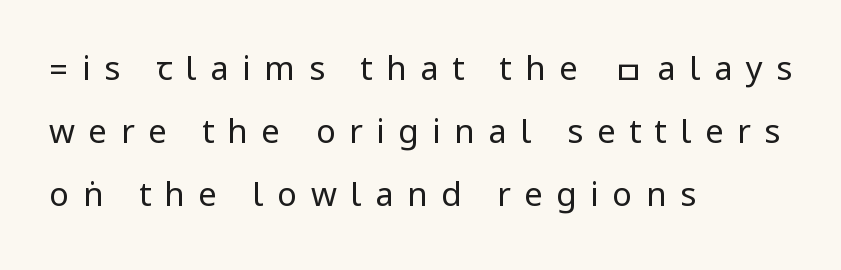
Q: Is the text bold? A: No.
Q: Is the text italic (slanted)? A: No, it is upright.
Q: Is the typeface a serif or a sans-serif typeface? A: Sans-serif.
Q: Is the text underlined? A: No.
Q: How is the paragraph aligned? A: Left-aligned.
Q: Is the spacing between letters normal or unusually wide? A: Unusually wide.
Q: Is the spacing between lines tight, normal or loose? A: Loose.
Q: Width (condensed, normal, or wide)? A: Condensed.
Q: Stroke contrast? A: Low.
